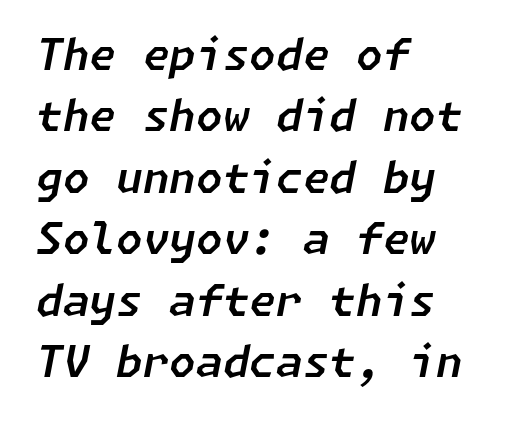
The image shows 43 px text type, italic (leaning right); set left-aligned, normal line spacing (1.43x), normal letter spacing, not underlined; low stroke contrast and a medium x-height.
